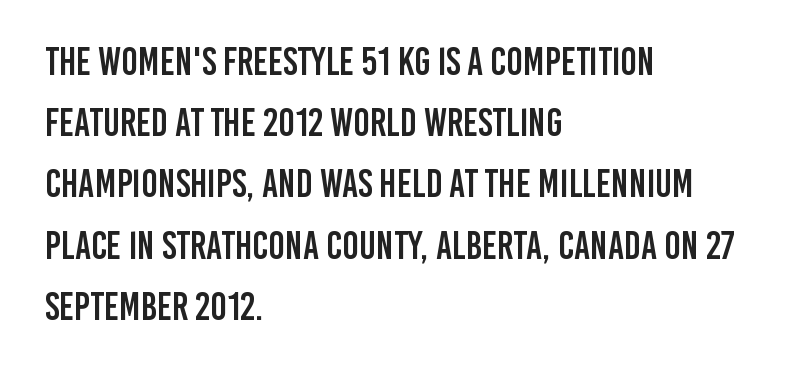
{"serif": "no", "italic": "no", "width": "condensed", "stroke_contrast": "low", "x_height": "large", "monospaced": "no", "underline": "no", "align": "left", "line_spacing": "normal", "line_spacing_ratio": 1.57, "letter_spacing": "normal", "letter_spacing_em": 0.0, "glyph_px": 39}
